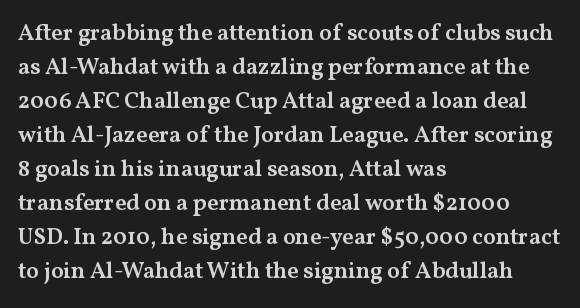
The type is set solid horizontally, with unmodified tracking. Letters rest on an invisible, unmarked baseline. The lettering holds an erect, upright posture throughout. Typeset ragged right — the left edge is the straight one. The block of text has a typical density, with ordinary space between rows.
